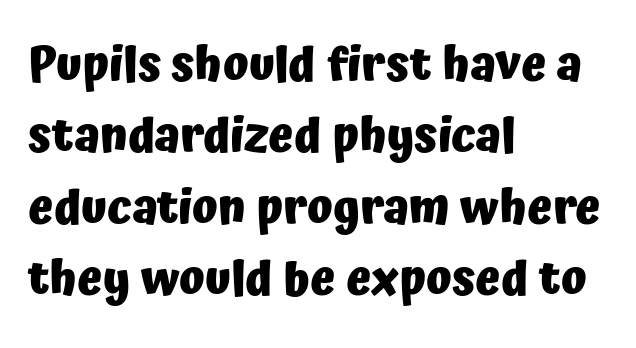
In CSS terms this would be text-align: left. Typographically, this falls in the sans-serif category. The rows are spaced the way most documents space them. No extra tracking has been applied to these lines. Only glyphs here, with clear space below each row. The typesetting leans heavy: a genuine bold.
